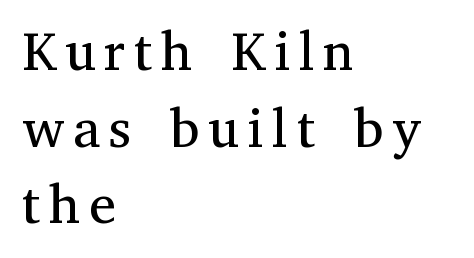
{"serif": "yes", "italic": "no", "bold": "no", "weight": "regular", "width": "normal", "stroke_contrast": "medium", "x_height": "medium", "monospaced": "no", "underline": "no", "align": "left", "line_spacing": "normal", "line_spacing_ratio": 1.42, "glyph_px": 54}
